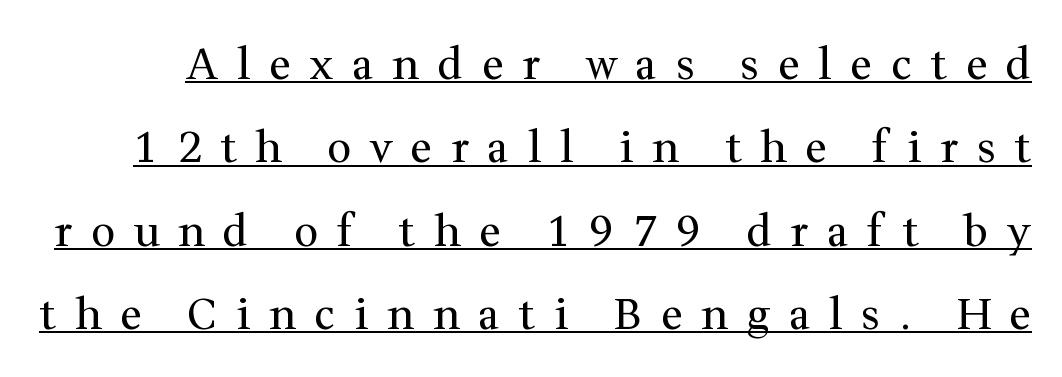
This sample uses expanded letter spacing, leaving extra air between glyphs. Successive baselines arrive slowly, with a big drop between each. Caption: lettering with a line underneath. What kind of face is this? One with serifs.
